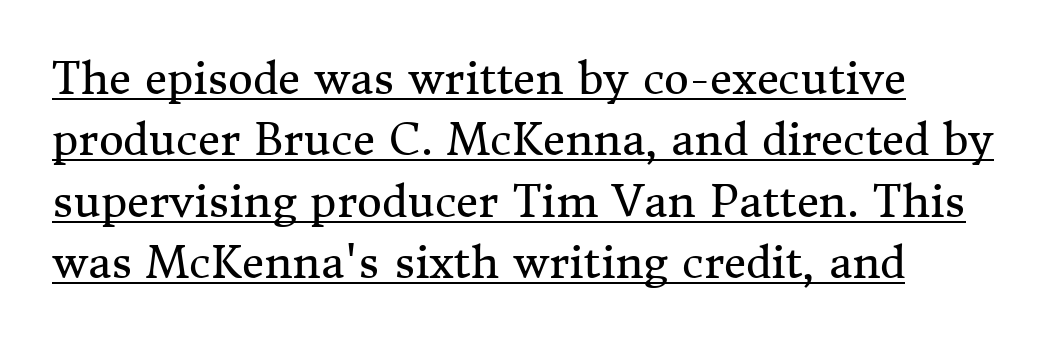
The image shows 43 px regular-weight serif type, upright; set normal line spacing (1.43x), normal letter spacing, underlined; medium stroke contrast and a medium x-height.
